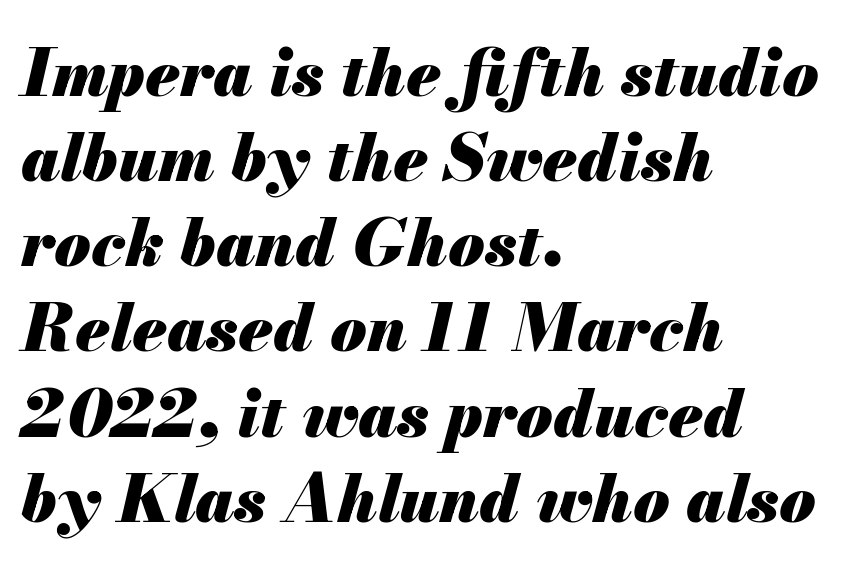
{"italic": "yes", "lean": "right", "slant_degrees": 13, "bold": "yes", "weight": "heavy", "width": "normal", "stroke_contrast": "medium", "x_height": "small", "monospaced": "no", "underline": "no", "align": "left", "line_spacing": "normal", "line_spacing_ratio": 1.29, "letter_spacing": "normal", "letter_spacing_em": 0.0, "glyph_px": 66}
